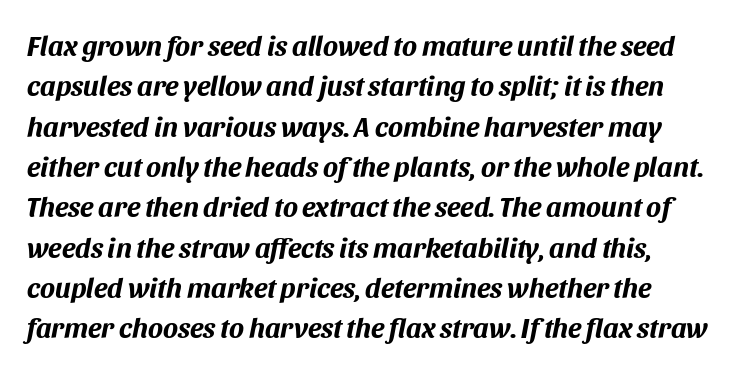
{"italic": "yes", "lean": "right", "slant_degrees": 11, "bold": "yes", "weight": "bold", "width": "normal", "stroke_contrast": "medium", "x_height": "large", "monospaced": "no", "underline": "no", "line_spacing": "normal", "line_spacing_ratio": 1.44, "letter_spacing": "normal", "letter_spacing_em": 0.0, "glyph_px": 28}
